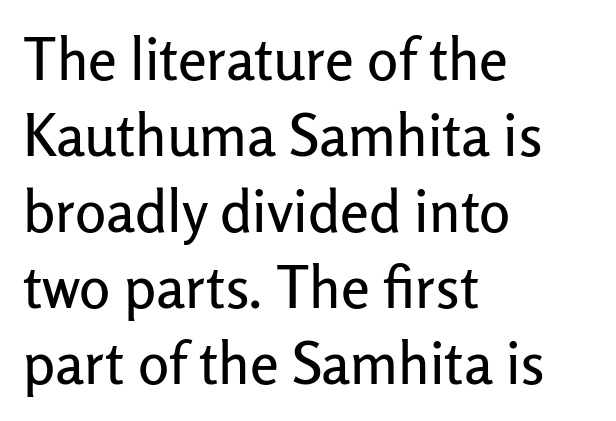
{"serif": "no", "italic": "no", "width": "normal", "stroke_contrast": "low", "x_height": "medium", "monospaced": "no", "underline": "no", "align": "left", "line_spacing": "normal", "line_spacing_ratio": 1.31, "letter_spacing": "normal", "letter_spacing_em": 0.0, "glyph_px": 58}
